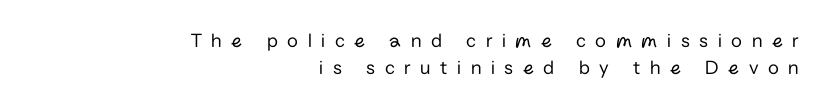
{"italic": "no", "bold": "no", "underline": "no", "align": "right", "line_spacing": "normal", "line_spacing_ratio": 1.35, "letter_spacing": "wide", "letter_spacing_em": 0.48, "glyph_px": 20}
